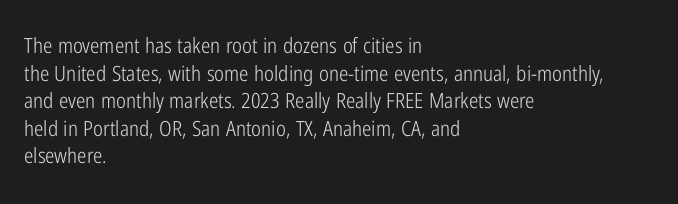
Q: Is the text bold? A: No.
Q: Is the text italic (slanted)? A: No, it is upright.
Q: Is the text underlined? A: No.
Q: How is the paragraph aligned? A: Left-aligned.
Q: Is the spacing between letters normal or unusually wide? A: Normal.
Q: Is the spacing between lines tight, normal or loose? A: Normal.
